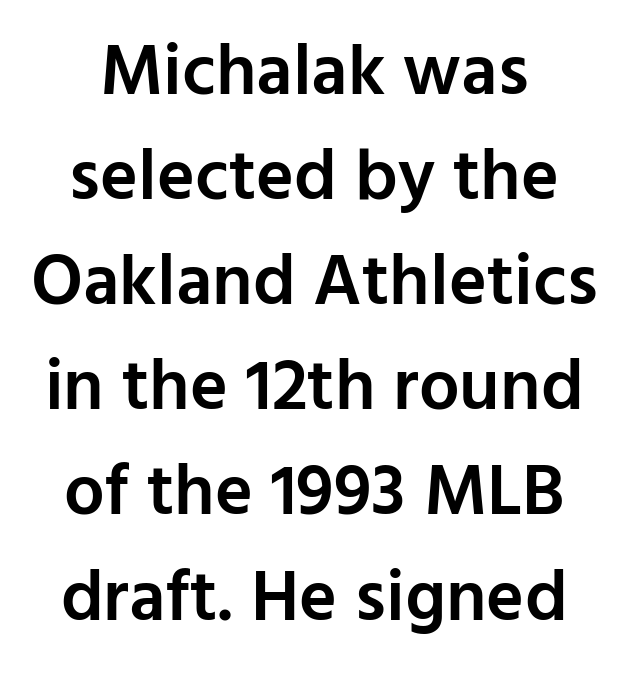
Q: Is the text bold? A: Semi-bold.
Q: Is the text italic (slanted)? A: No, it is upright.
Q: Is the typeface a serif or a sans-serif typeface? A: Sans-serif.
Q: Is the text underlined? A: No.
Q: How is the paragraph aligned? A: Centered.
Q: Is the spacing between letters normal or unusually wide? A: Normal.
Q: Is the spacing between lines tight, normal or loose? A: Normal.
Q: Width (condensed, normal, or wide)? A: Normal.
Q: Stroke contrast? A: Low.
Q: x-height? A: Medium.
Q: Monospaced? A: No.
